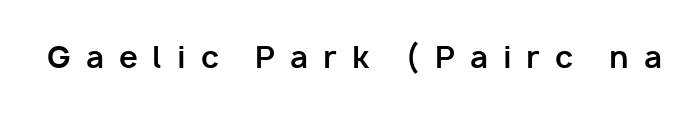
The image shows 30 px bold sans-serif type, upright; set unusually wide letter spacing (+0.5 em), not underlined; low stroke contrast and a medium x-height.
